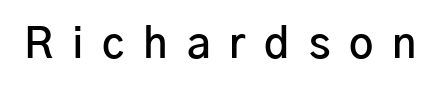
{"serif": "no", "italic": "no", "bold": "semi", "weight": "semibold", "width": "normal", "stroke_contrast": "low", "x_height": "medium", "monospaced": "no", "underline": "no", "letter_spacing": "wide", "letter_spacing_em": 0.45, "glyph_px": 42}
